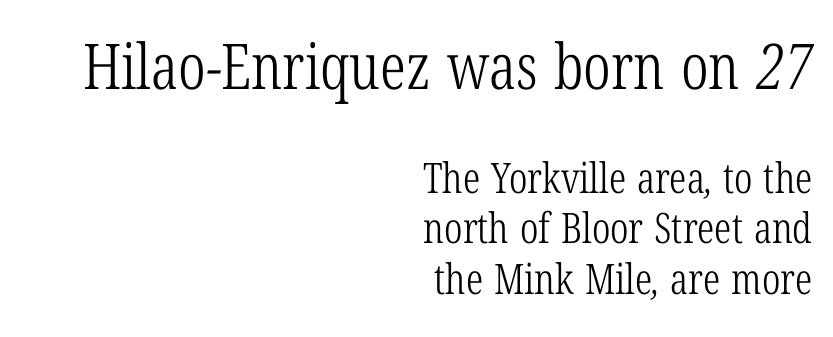
{"serif": "yes", "bold": "no", "weight": "light", "width": "condensed", "stroke_contrast": "low", "x_height": "medium", "monospaced": "no", "underline": "no", "align": "right", "line_spacing_ratio": 1.21, "letter_spacing": "normal", "letter_spacing_em": 0.0, "larger_block": "first", "size_ratio": 1.5, "glyph_px": 63}
